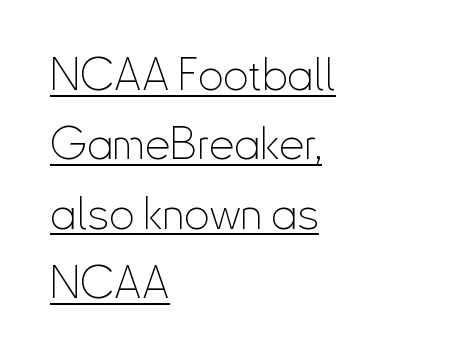
The image shows 45 px thin, condensed sans-serif type, upright; set left-aligned, normal line spacing (1.54x), normal letter spacing, underlined; low stroke contrast and a small x-height.
